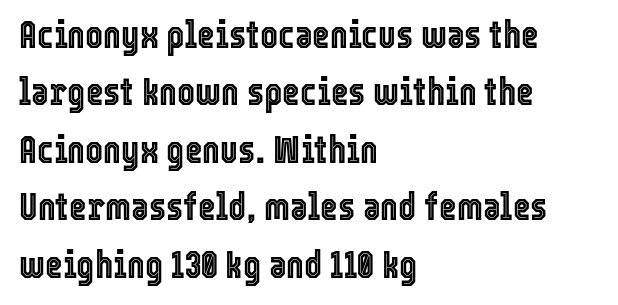
Plain, unruled lines of type. The leading is moderate, giving the passage an even texture. Spacing verdict: proportional, widths tailored to each character. The letters stand upright; this is a roman face. Horizontally, the lines are justified to the leading edge only. Does extra space separate the letters? No, they use regular spacing.
